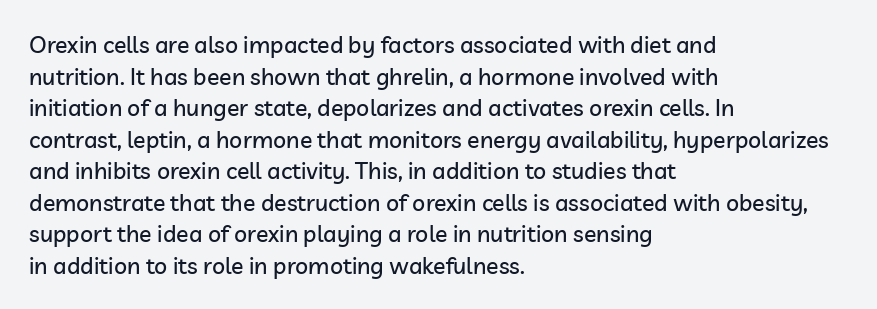
Q: Is the text italic (slanted)? A: No, it is upright.
Q: Is the text underlined? A: No.
Q: How is the paragraph aligned? A: Left-aligned.
Q: Is the spacing between letters normal or unusually wide? A: Normal.
Q: Is the spacing between lines tight, normal or loose? A: Normal.
